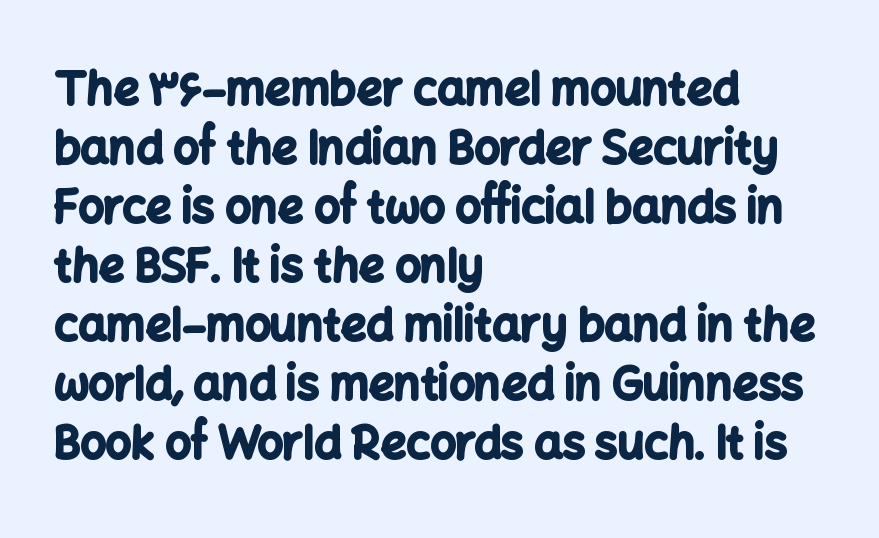
{"serif": "no", "italic": "no", "bold": "yes", "weight": "bold", "width": "normal", "stroke_contrast": "low", "x_height": "medium", "monospaced": "no", "underline": "no", "align": "left", "line_spacing": "normal", "line_spacing_ratio": 1.31, "letter_spacing": "normal", "letter_spacing_em": 0.0, "glyph_px": 45}
